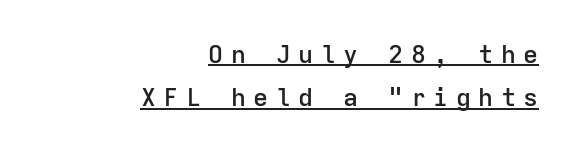
The image shows 25 px text type, upright; set right-aligned, line spacing 1.74x, unusually wide letter spacing (+0.3 em), underlined.
